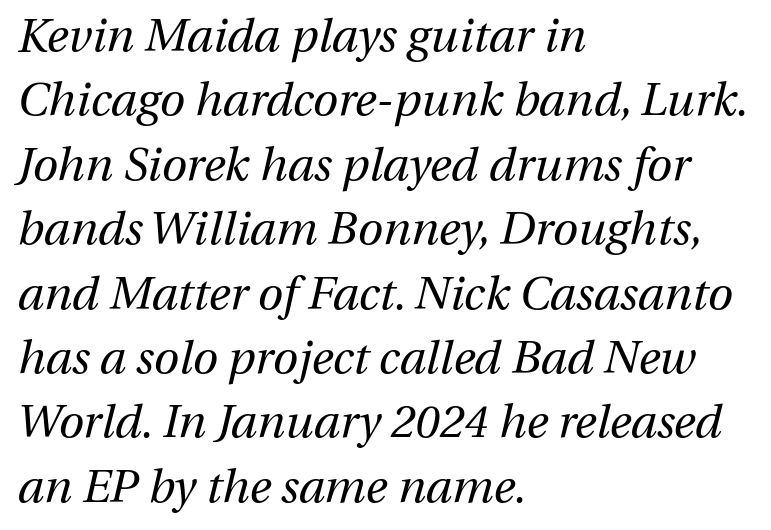
Q: Is the text bold? A: No.
Q: Is the text italic (slanted)? A: Yes, it leans right by about 13 degrees.
Q: Is the text underlined? A: No.
Q: How is the paragraph aligned? A: Left-aligned.
Q: Is the spacing between letters normal or unusually wide? A: Normal.
Q: Is the spacing between lines tight, normal or loose? A: Normal.
Q: Width (condensed, normal, or wide)? A: Normal.
Q: Stroke contrast? A: Medium.
Q: x-height? A: Medium.
Q: Monospaced? A: No.
